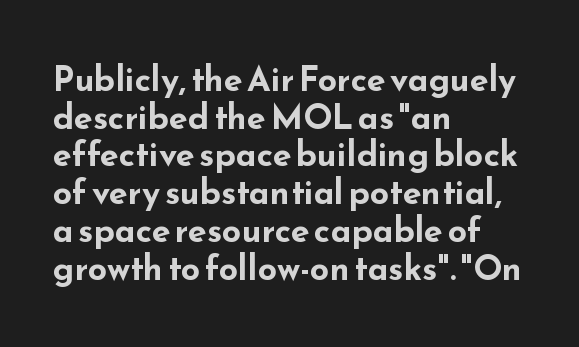
The image shows 34 px bold, wide sans-serif type, upright; set left-aligned, tight line spacing (1.11x), normal letter spacing, not underlined; low stroke contrast and a small x-height.
